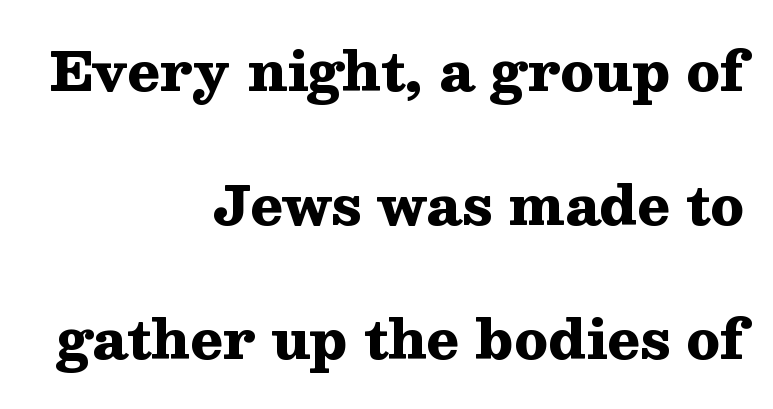
Q: Is the text bold? A: Yes.
Q: Is the text italic (slanted)? A: No, it is upright.
Q: Is the typeface a serif or a sans-serif typeface? A: Serif.
Q: Is the text underlined? A: No.
Q: How is the paragraph aligned? A: Right-aligned.
Q: Is the spacing between letters normal or unusually wide? A: Normal.
Q: Is the spacing between lines tight, normal or loose? A: Loose.
Q: Width (condensed, normal, or wide)? A: Wide.
Q: Stroke contrast? A: Medium.
Q: x-height? A: Medium.
Q: Monospaced? A: No.
